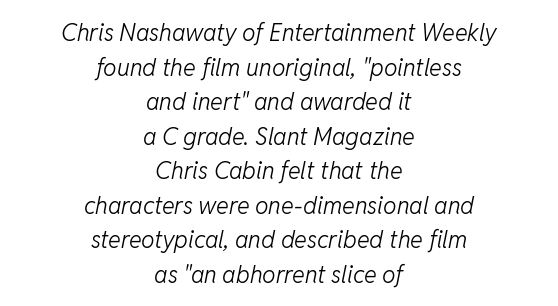
The image shows 24 px text type, italic (leaning right); set centered, normal line spacing (1.44x), normal letter spacing, not underlined.
